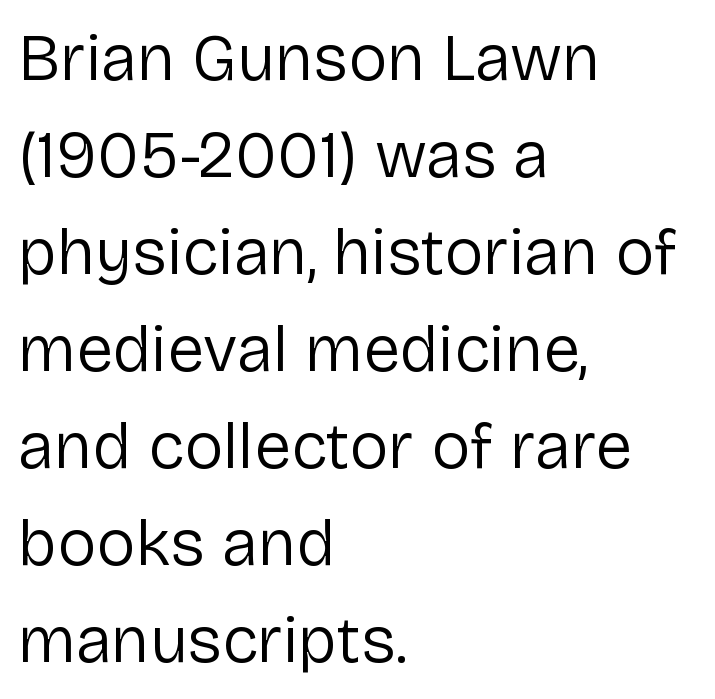
Q: Is the text bold? A: No.
Q: Is the text italic (slanted)? A: No, it is upright.
Q: Is the typeface a serif or a sans-serif typeface? A: Sans-serif.
Q: Is the text underlined? A: No.
Q: How is the paragraph aligned? A: Left-aligned.
Q: Is the spacing between letters normal or unusually wide? A: Normal.
Q: Is the spacing between lines tight, normal or loose? A: Normal.
Q: Width (condensed, normal, or wide)? A: Normal.
Q: Stroke contrast? A: Low.
Q: x-height? A: Medium.
Q: Monospaced? A: No.
